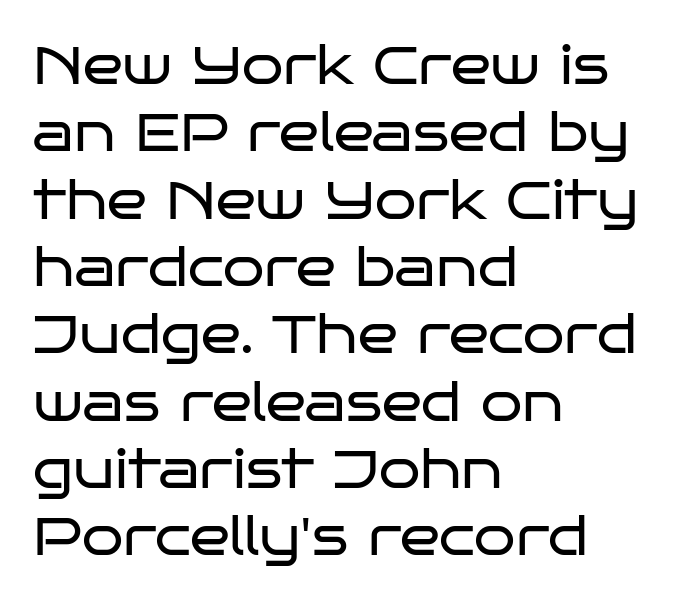
The image shows 53 px regular-weight, wide sans-serif type, upright; set left-aligned, normal line spacing (1.27x), normal letter spacing, not underlined; low stroke contrast and a large x-height.
